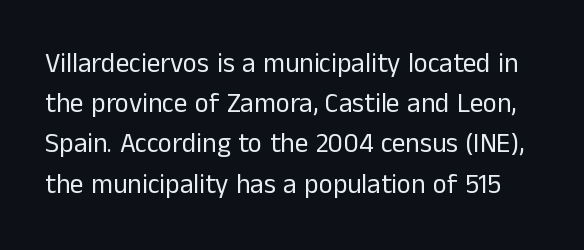
The image shows 27 px text type, upright; set normal line spacing (1.49x), normal letter spacing, not underlined.
